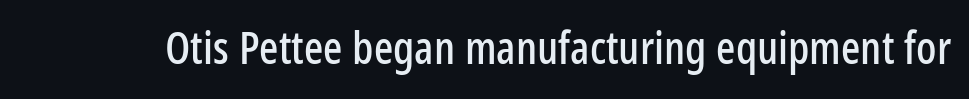
The image shows 45 px condensed sans-serif type, upright; set normal letter spacing, not underlined; low stroke contrast and a medium x-height.
